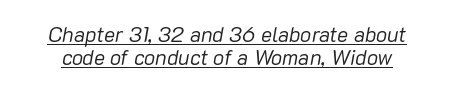
The rendering uses a small line-height, squeezing the rows. What stands out about the letter spacing? Nothing — it is the standard amount. The axis of the letterforms is tilted away from vertical. Has an underline been added? It has.
